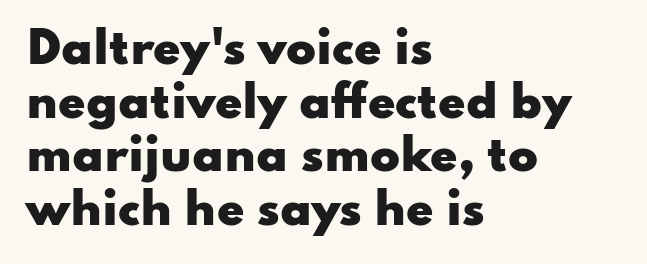
Q: Is the text bold? A: Yes.
Q: Is the text italic (slanted)? A: No, it is upright.
Q: Is the typeface a serif or a sans-serif typeface? A: Sans-serif.
Q: Is the text underlined? A: No.
Q: How is the paragraph aligned? A: Left-aligned.
Q: Is the spacing between letters normal or unusually wide? A: Normal.
Q: Width (condensed, normal, or wide)? A: Wide.
Q: Stroke contrast? A: Low.
Q: x-height? A: Small.
Q: Monospaced? A: No.
